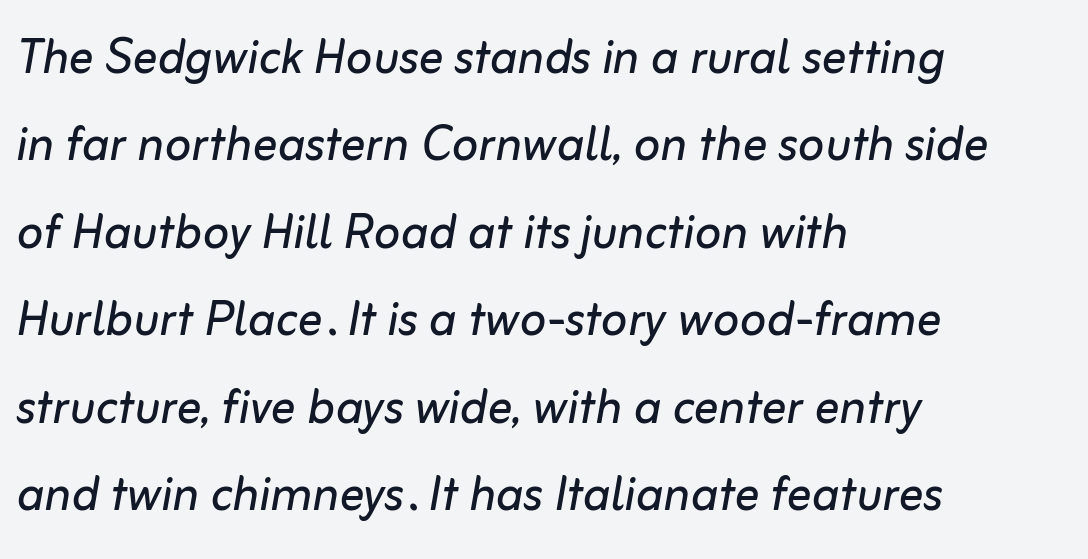
Casual observation: everything's shoved over to the left. A typesetter would mark this as italic. The strokes carry an ordinary text weight at most. The tracking reads as untouched default to a designer's eye. Is there much room between lines? A standard amount, neither cramped nor airy.
